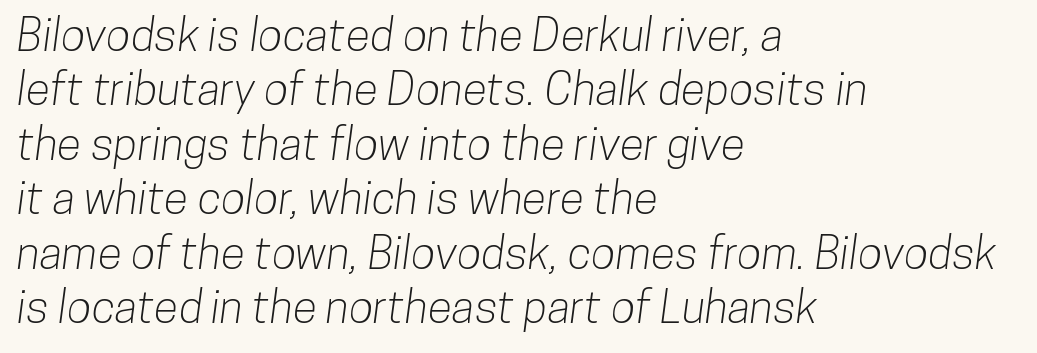
The image shows 45 px condensed sans-serif type; set left-aligned, line spacing 1.21x, normal letter spacing, not underlined; low stroke contrast and a medium x-height.
